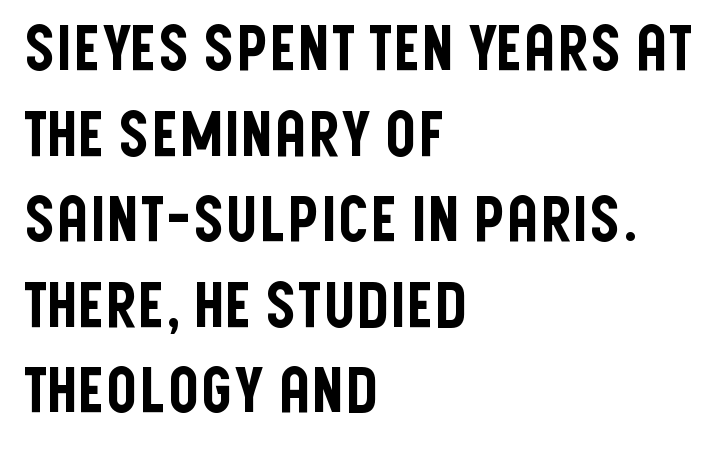
The image shows 62 px condensed sans-serif type, upright; set left-aligned, normal line spacing (1.38x), normal letter spacing, not underlined; low stroke contrast and a large x-height.
